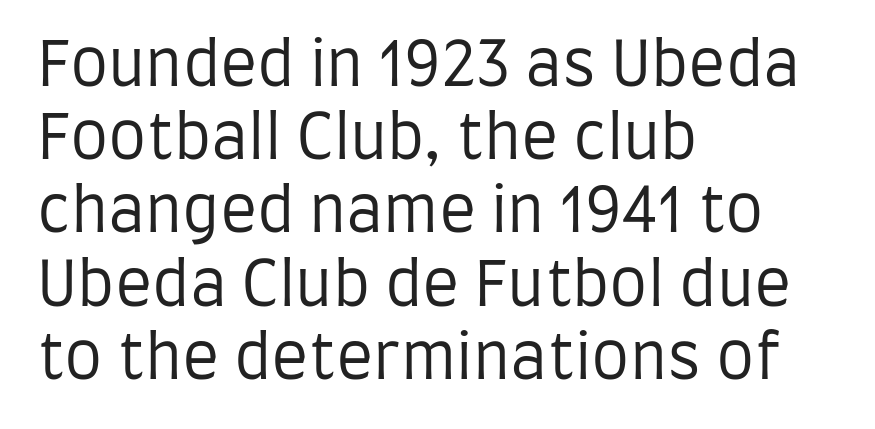
{"serif": "no", "italic": "no", "bold": "no", "weight": "regular", "width": "condensed", "stroke_contrast": "low", "x_height": "large", "monospaced": "no", "underline": "no", "align": "left", "line_spacing_ratio": 1.2, "letter_spacing": "normal", "letter_spacing_em": 0.0, "glyph_px": 61}
